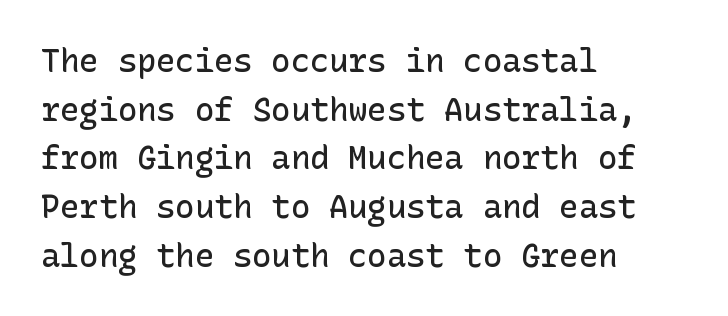
The image shows 32 px semibold sans-serif type, upright; set left-aligned, normal line spacing (1.52x), normal letter spacing, not underlined; low stroke contrast and a medium x-height.
